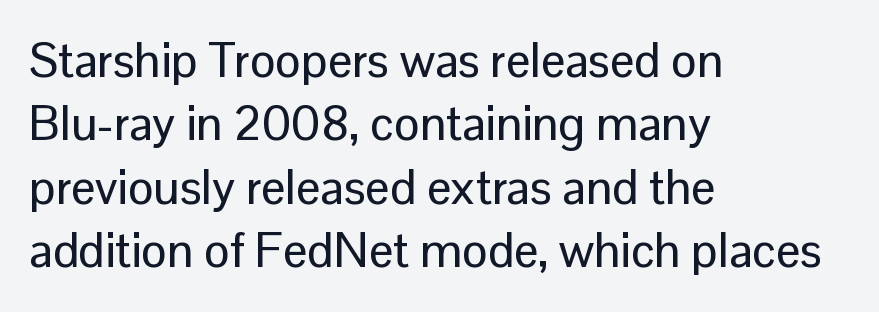
The image shows 48 px sans-serif type, upright; set left-aligned, normal line spacing (1.32x), normal letter spacing, not underlined; low stroke contrast and a medium x-height.
